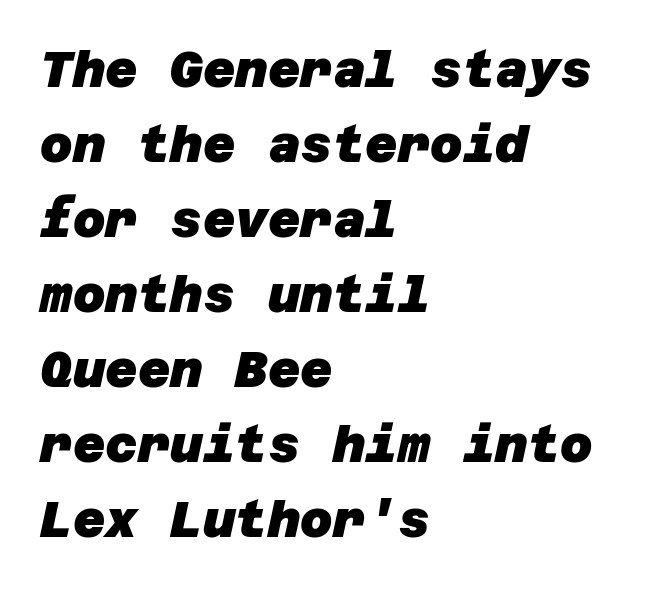
Short and long lines alike share a common starting point at left. Check under the words: just untouched page. Students, note that the glyphs here touch the page at normal intervals. The rendering uses a bold face; every stroke is thick and dark. Notice how descenders clear the ascenders below comfortably — that's standard leading.
